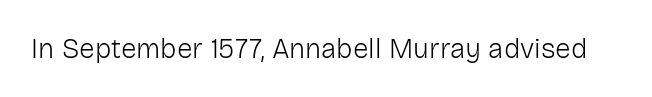
The letters stand straight up with perfectly vertical stems. Decoration check: the copy has no underline. Weight: not bold — regular or lighter. Letter spacing: default.
